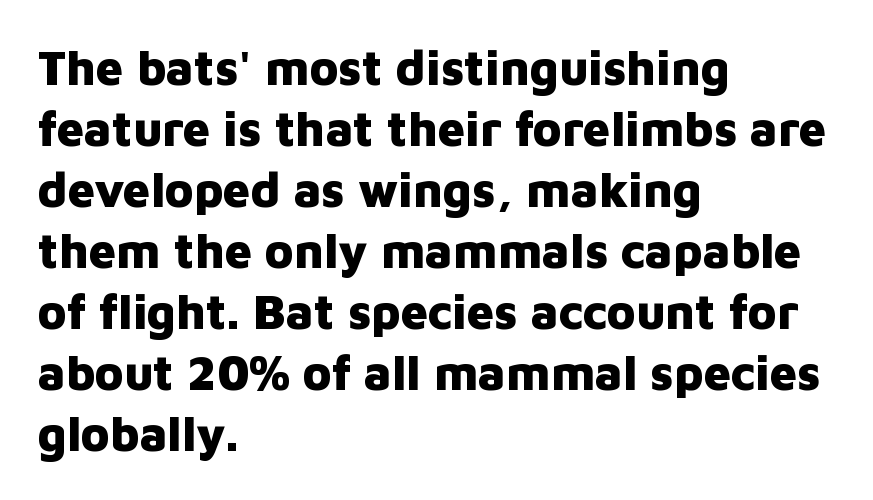
{"serif": "no", "italic": "no", "bold": "yes", "weight": "heavy", "width": "normal", "stroke_contrast": "low", "x_height": "medium", "monospaced": "no", "underline": "no", "align": "left", "line_spacing": "normal", "line_spacing_ratio": 1.27, "letter_spacing": "normal", "letter_spacing_em": 0.0, "glyph_px": 48}
